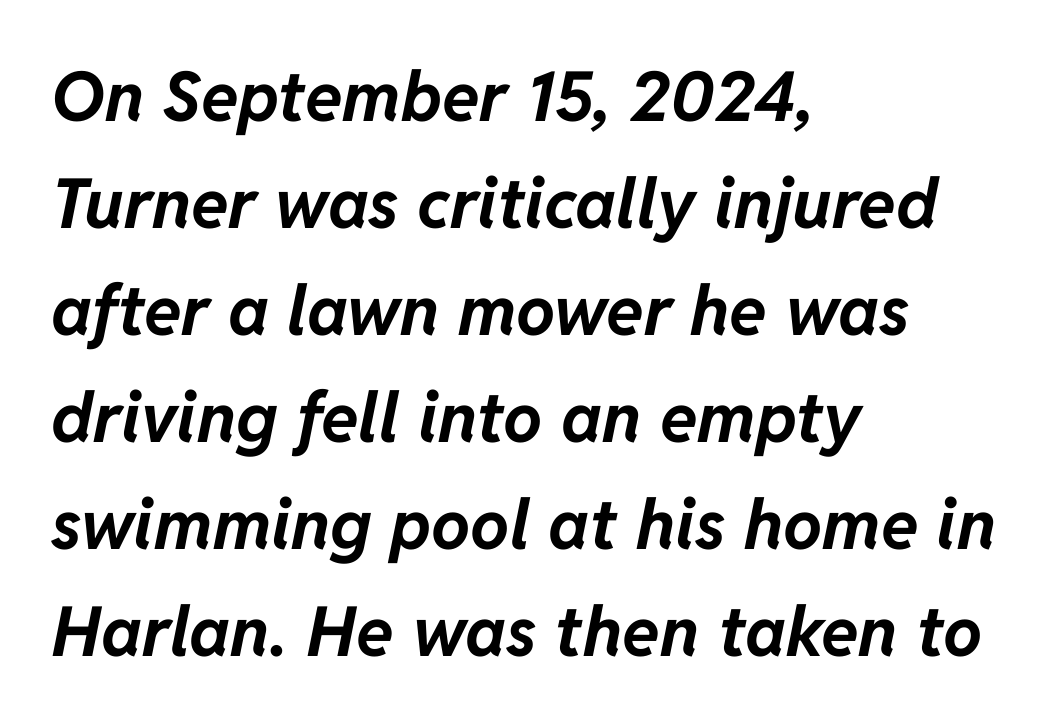
{"italic": "yes", "lean": "right", "slant_degrees": 11, "bold": "yes", "weight": "bold", "width": "normal", "stroke_contrast": "low", "x_height": "medium", "monospaced": "no", "underline": "no", "align": "left", "line_spacing": "normal", "line_spacing_ratio": 1.55, "letter_spacing": "normal", "letter_spacing_em": 0.0, "glyph_px": 69}
